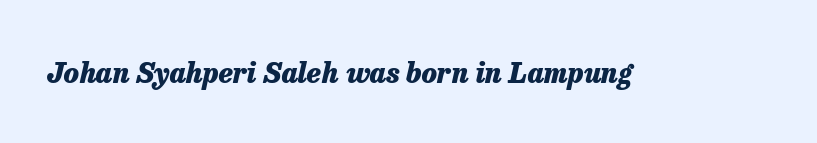
The image shows 28 px heavy type, italic (leaning right); set normal letter spacing, not underlined; low stroke contrast and a medium x-height.
